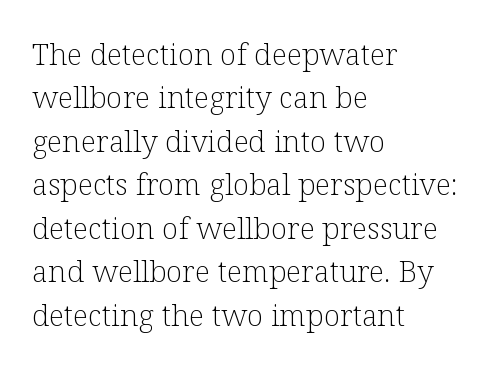
Q: Is the text bold? A: No.
Q: Is the text italic (slanted)? A: No, it is upright.
Q: Is the typeface a serif or a sans-serif typeface? A: Serif.
Q: Is the text underlined? A: No.
Q: How is the paragraph aligned? A: Left-aligned.
Q: Is the spacing between letters normal or unusually wide? A: Normal.
Q: Is the spacing between lines tight, normal or loose? A: Normal.
Q: Width (condensed, normal, or wide)? A: Normal.
Q: Stroke contrast? A: Low.
Q: x-height? A: Medium.
Q: Monospaced? A: No.
